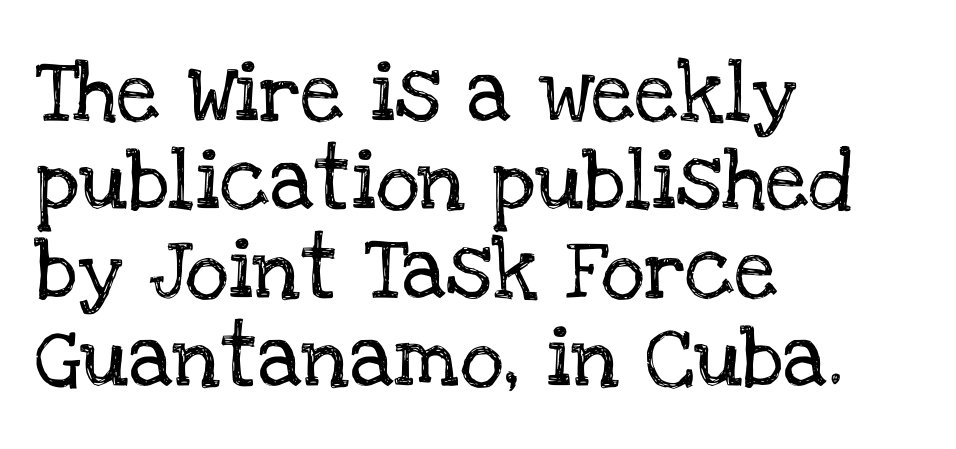
A typesetter would call this proportional, since set widths differ per character. Regarding leading, the lines here are spaced in the standard way. Only glyphs here, with clear space below each row. Check where the strokes stop: tiny serifs finish them off.
